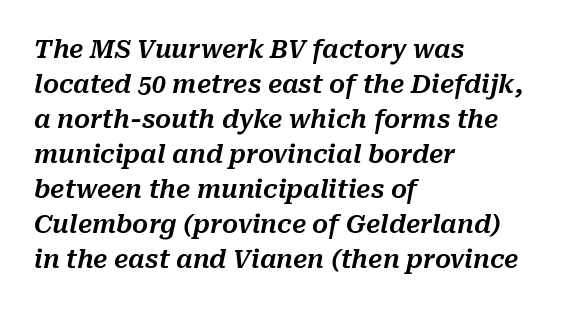
The image shows 25 px text type, italic (leaning right); set left-aligned, normal line spacing (1.4x), normal letter spacing, not underlined.
